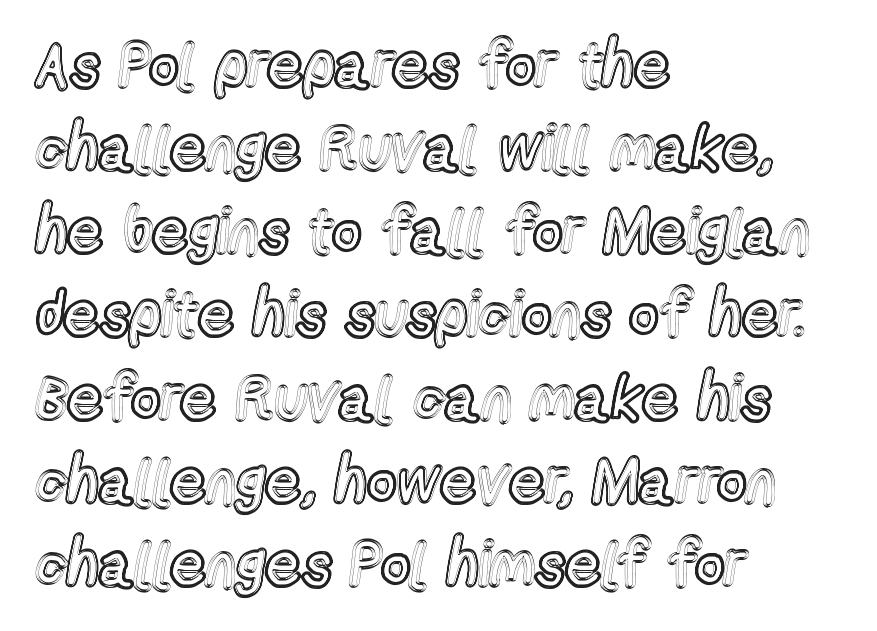
Q: Is the text italic (slanted)? A: Yes.
Q: Is the text underlined? A: No.
Q: How is the paragraph aligned? A: Left-aligned.
Q: Is the spacing between letters normal or unusually wide? A: Normal.
Q: Is the spacing between lines tight, normal or loose? A: Normal.
Q: Width (condensed, normal, or wide)? A: Condensed.
Q: x-height? A: Medium.
Q: Monospaced? A: No.
